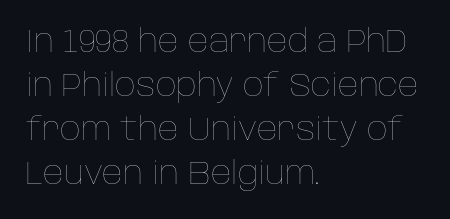
{"italic": "no", "bold": "no", "weight": "thin", "width": "normal", "stroke_contrast": "low", "x_height": "large", "monospaced": "no", "underline": "no", "align": "left", "line_spacing": "normal", "line_spacing_ratio": 1.38, "letter_spacing": "normal", "letter_spacing_em": 0.0, "glyph_px": 32}
